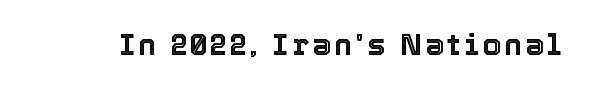
The image shows 30 px text type, upright; set not underlined; a medium x-height.
